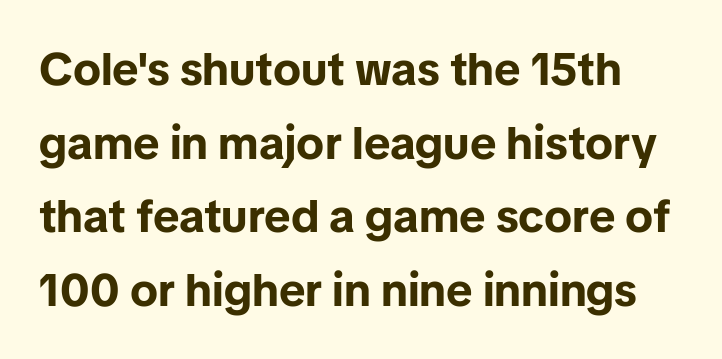
Q: Is the text bold? A: Yes.
Q: Is the text italic (slanted)? A: No, it is upright.
Q: Is the typeface a serif or a sans-serif typeface? A: Sans-serif.
Q: Is the text underlined? A: No.
Q: Is the spacing between letters normal or unusually wide? A: Normal.
Q: Is the spacing between lines tight, normal or loose? A: Normal.
Q: Width (condensed, normal, or wide)? A: Normal.
Q: Stroke contrast? A: Low.
Q: x-height? A: Medium.
Q: Monospaced? A: No.
